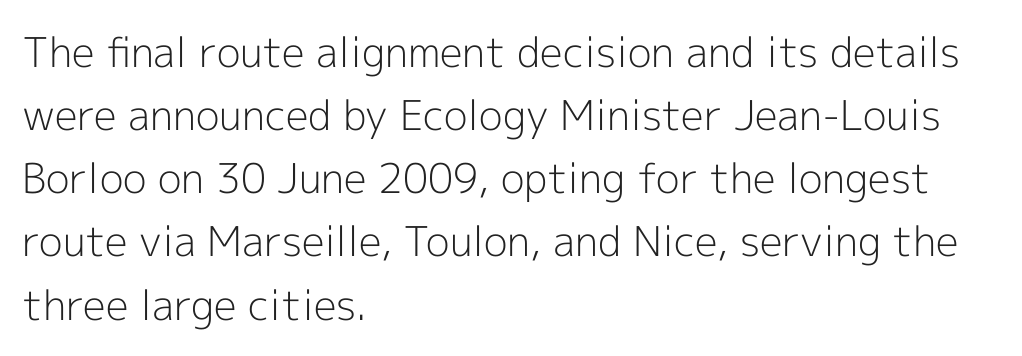
The line texture is even and compact thanks to regular tracking. Regular leading. The face used here is a sans, in the tradition of grotesques and geometrics. Weight: not bold — regular or lighter.
